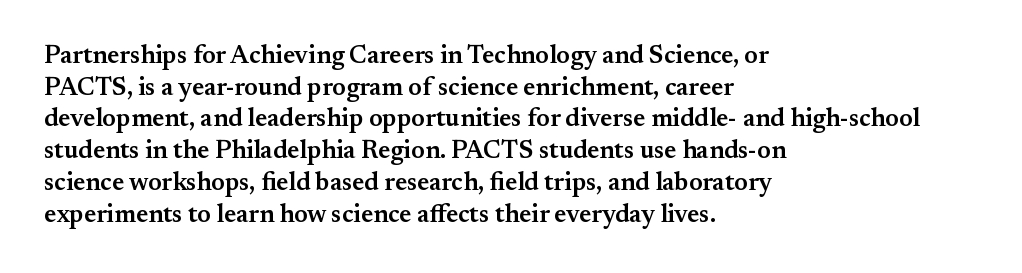
{"italic": "no", "bold": "semi", "underline": "no", "align": "left", "line_spacing": "normal", "line_spacing_ratio": 1.27, "letter_spacing": "normal", "letter_spacing_em": 0.0, "glyph_px": 25}
